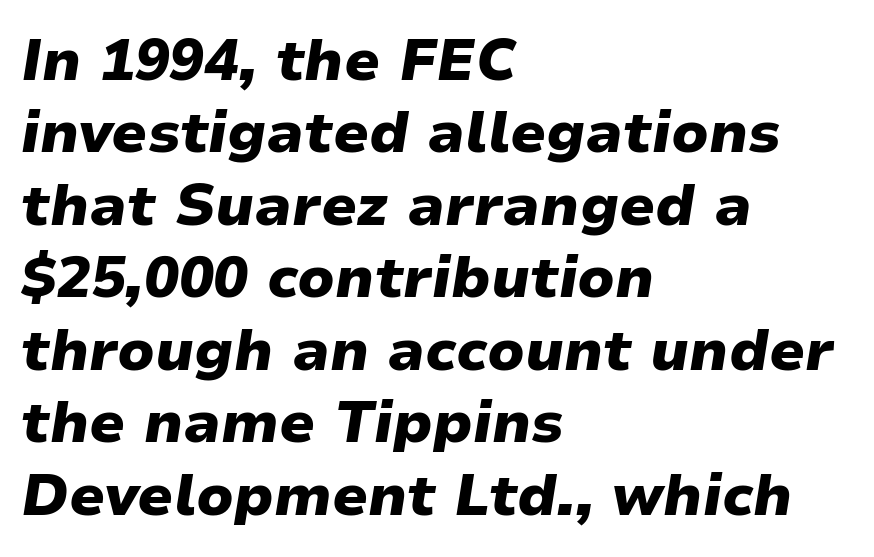
Q: Is the text bold? A: Yes.
Q: Is the text italic (slanted)? A: Yes, it leans right by about 9 degrees.
Q: Is the text underlined? A: No.
Q: How is the paragraph aligned? A: Left-aligned.
Q: Is the spacing between letters normal or unusually wide? A: Normal.
Q: Is the spacing between lines tight, normal or loose? A: Normal.
Q: Width (condensed, normal, or wide)? A: Normal.
Q: Stroke contrast? A: Low.
Q: x-height? A: Medium.
Q: Monospaced? A: No.
